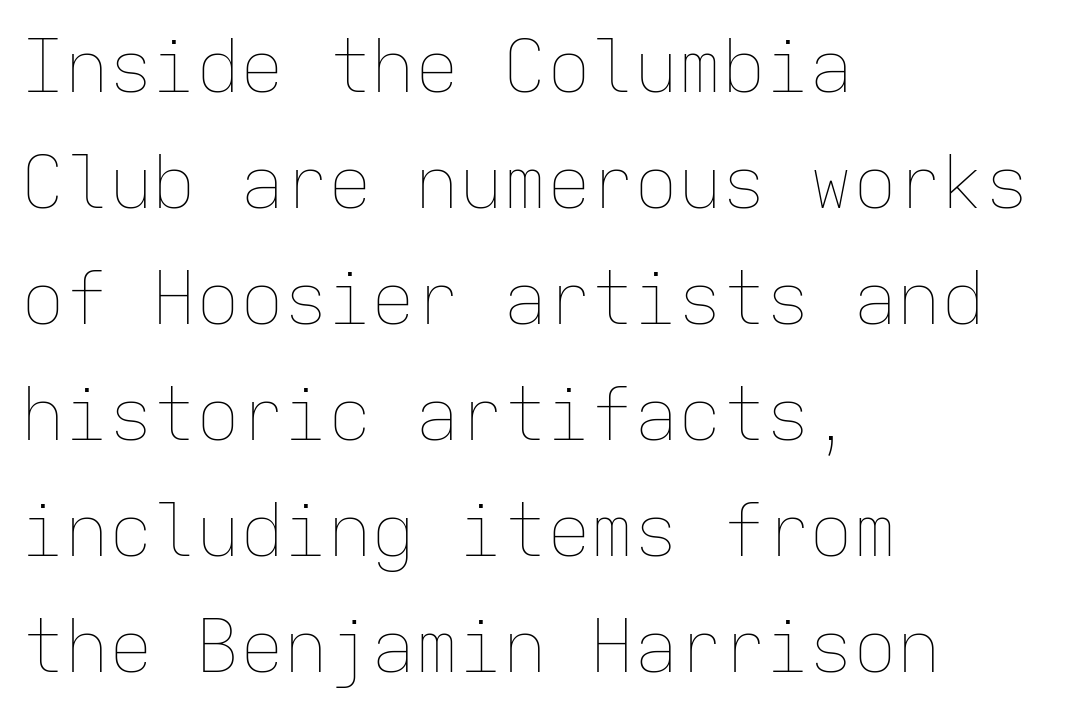
Q: Is the text bold? A: No.
Q: Is the text italic (slanted)? A: No, it is upright.
Q: Is the text underlined? A: No.
Q: How is the paragraph aligned? A: Left-aligned.
Q: Is the spacing between letters normal or unusually wide? A: Normal.
Q: Is the spacing between lines tight, normal or loose? A: Normal.
Q: Width (condensed, normal, or wide)? A: Normal.
Q: Stroke contrast? A: Low.
Q: x-height? A: Medium.
Q: Monospaced? A: Yes.
